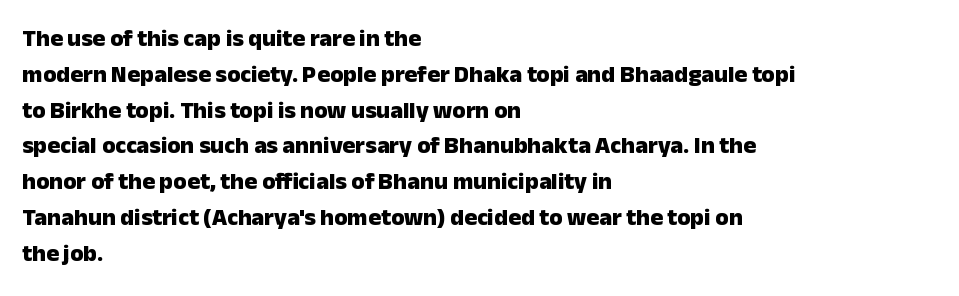
The image shows 24 px bold type, upright; set left-aligned, normal line spacing (1.49x), normal letter spacing, not underlined.
